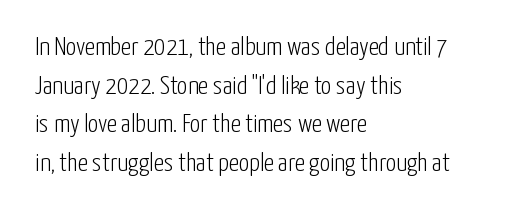
Q: Is the text bold? A: No.
Q: Is the text italic (slanted)? A: No, it is upright.
Q: Is the text underlined? A: No.
Q: How is the paragraph aligned? A: Left-aligned.
Q: Is the spacing between letters normal or unusually wide? A: Normal.
Q: Is the spacing between lines tight, normal or loose? A: Normal.
